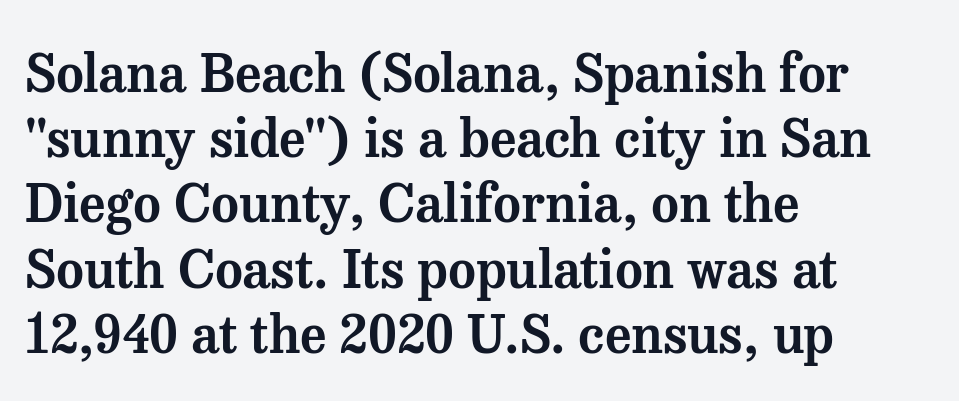
The image shows 53 px serif type, upright; set left-aligned, line spacing 1.23x, normal letter spacing, not underlined; medium stroke contrast and a medium x-height.
